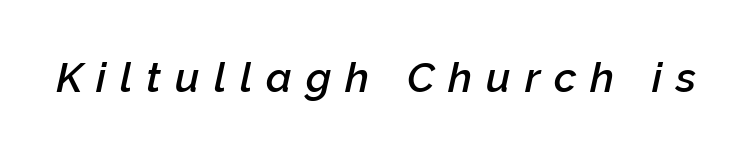
Q: Is the text bold? A: Semi-bold.
Q: Is the text italic (slanted)? A: Yes, it leans right by about 12 degrees.
Q: Is the text underlined? A: No.
Q: Is the spacing between letters normal or unusually wide? A: Unusually wide.
Q: Width (condensed, normal, or wide)? A: Normal.
Q: Stroke contrast? A: Low.
Q: x-height? A: Medium.
Q: Monospaced? A: No.
